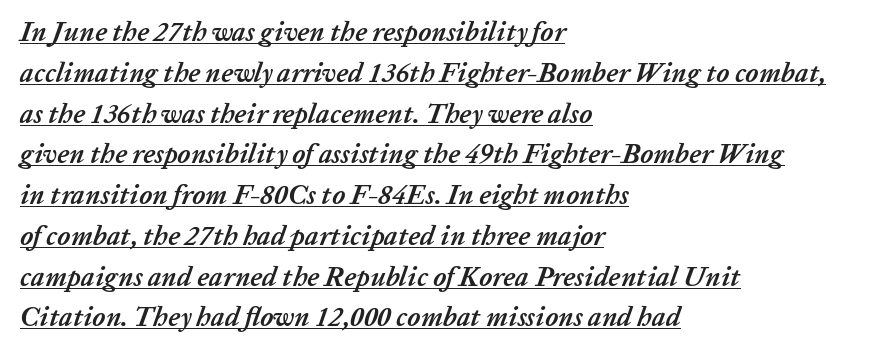
The image shows 27 px bold type, italic (leaning right); set left-aligned, normal line spacing (1.51x), normal letter spacing, underlined.
